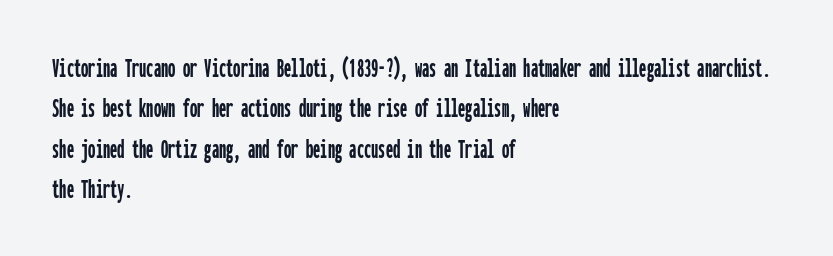
Q: Is the text italic (slanted)? A: No, it is upright.
Q: Is the typeface a serif or a sans-serif typeface? A: Sans-serif.
Q: Is the text underlined? A: No.
Q: How is the paragraph aligned? A: Left-aligned.
Q: Is the spacing between letters normal or unusually wide? A: Normal.
Q: Is the spacing between lines tight, normal or loose? A: Normal.
Q: Width (condensed, normal, or wide)? A: Condensed.
Q: Stroke contrast? A: Low.
Q: x-height? A: Medium.
Q: Monospaced? A: Yes.
